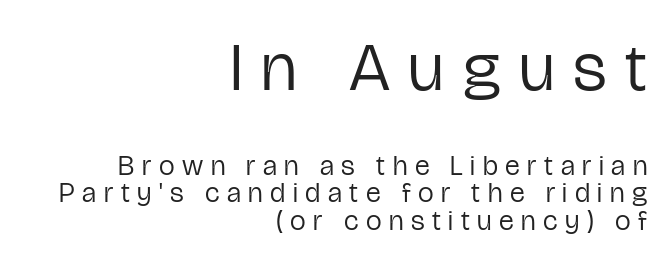
{"serif": "no", "italic": "no", "bold": "no", "weight": "regular", "width": "condensed", "stroke_contrast": "low", "x_height": "medium", "monospaced": "no", "underline": "no", "align": "right", "line_spacing": "tight", "line_spacing_ratio": 0.98, "letter_spacing": "wide", "letter_spacing_em": 0.27, "larger_block": "first", "size_ratio": 2.46, "glyph_px": 69}
